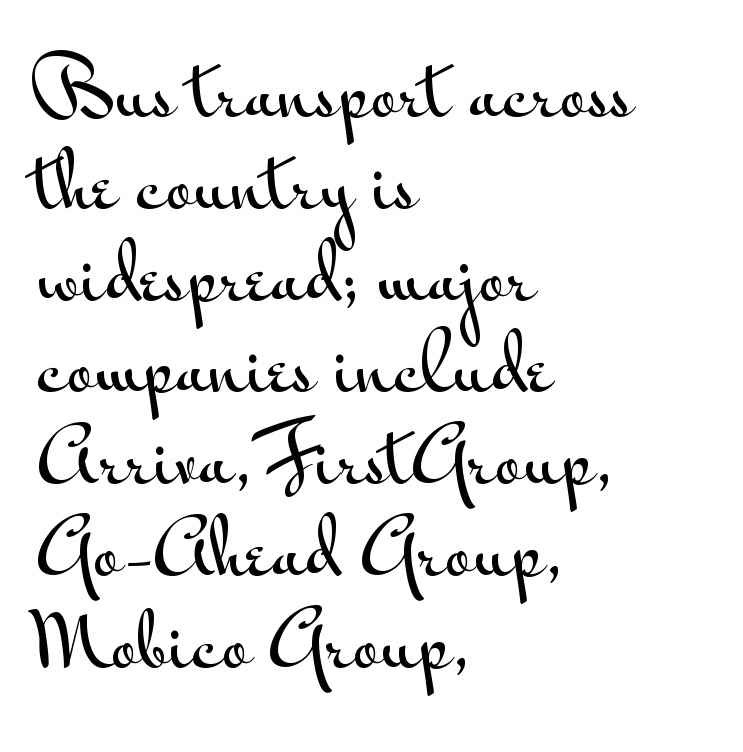
Each row of text sits above clean, open space. Words appear dense and cohesive because spacing is normal. These lines are rendered in a variable-pitch font.
